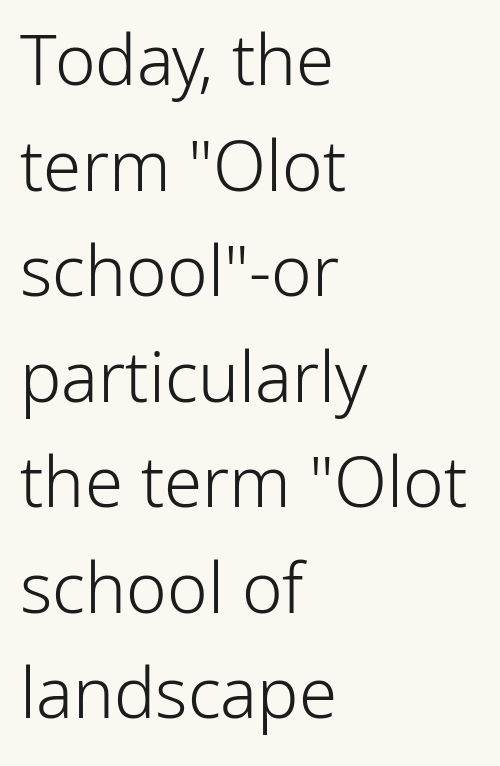
{"serif": "no", "italic": "no", "bold": "no", "weight": "light", "width": "normal", "stroke_contrast": "low", "x_height": "medium", "monospaced": "no", "underline": "no", "align": "left", "line_spacing": "normal", "line_spacing_ratio": 1.53, "letter_spacing": "normal", "letter_spacing_em": 0.0, "glyph_px": 69}
